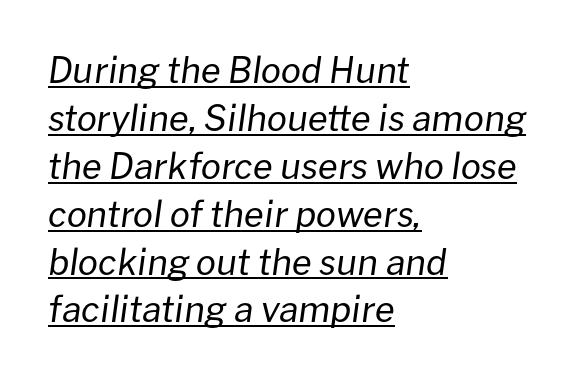
{"italic": "yes", "lean": "right", "slant_degrees": 8, "bold": "no", "weight": "regular", "width": "normal", "stroke_contrast": "low", "x_height": "medium", "monospaced": "no", "underline": "yes", "align": "left", "line_spacing": "normal", "line_spacing_ratio": 1.33, "letter_spacing": "normal", "letter_spacing_em": 0.0, "glyph_px": 36}
